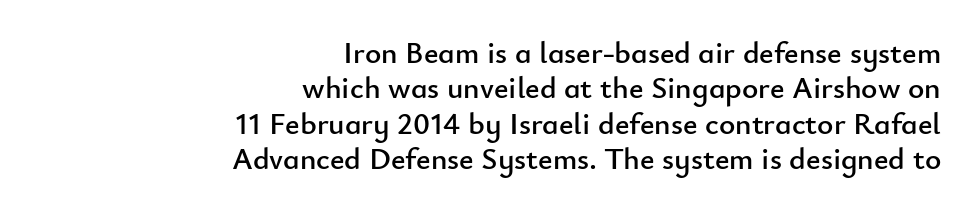
Q: Is the text italic (slanted)? A: No, it is upright.
Q: Is the typeface a serif or a sans-serif typeface? A: Sans-serif.
Q: Is the text underlined? A: No.
Q: How is the paragraph aligned? A: Right-aligned.
Q: Is the spacing between letters normal or unusually wide? A: Normal.
Q: Is the spacing between lines tight, normal or loose? A: Tight.
Q: Width (condensed, normal, or wide)? A: Normal.
Q: Stroke contrast? A: Low.
Q: x-height? A: Small.
Q: Monospaced? A: No.
